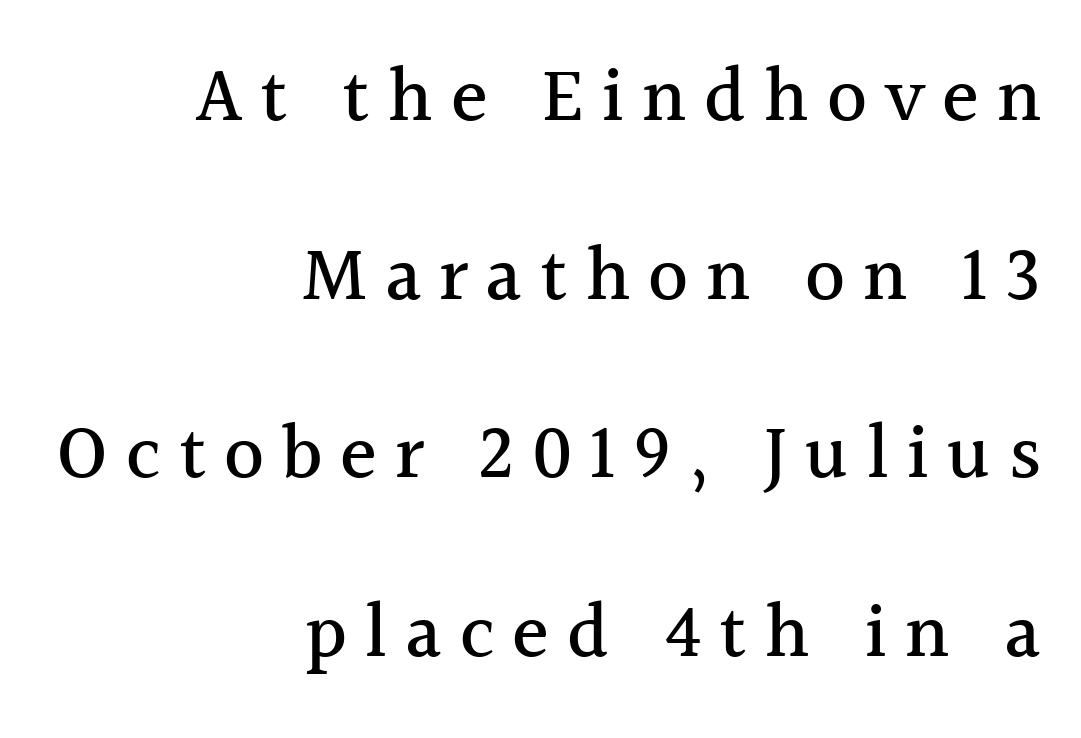
The image shows 77 px serif type, upright; set right-aligned, loose line spacing (2.32x), unusually wide letter spacing (+0.23 em), not underlined; a medium x-height.
